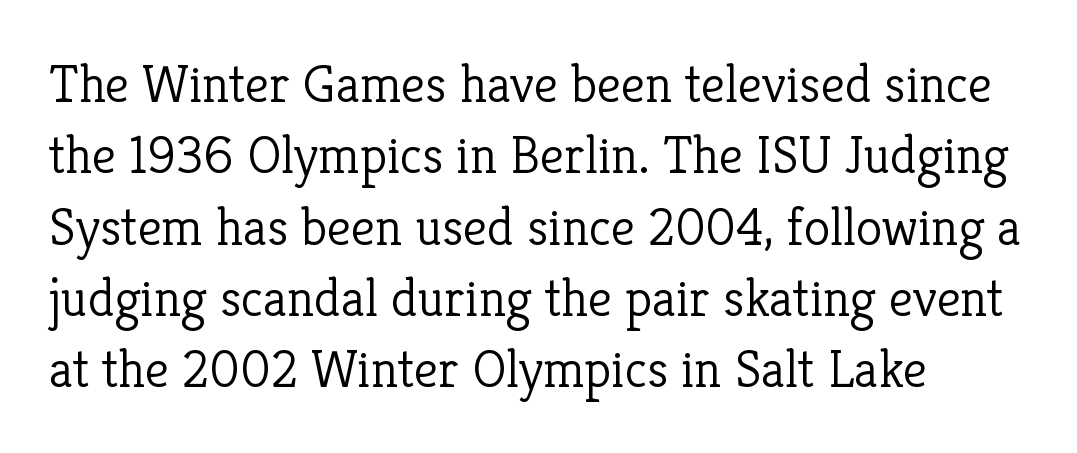
The image shows 54 px light serif type, upright; set left-aligned, normal line spacing (1.32x), normal letter spacing, not underlined; low stroke contrast and a medium x-height.
